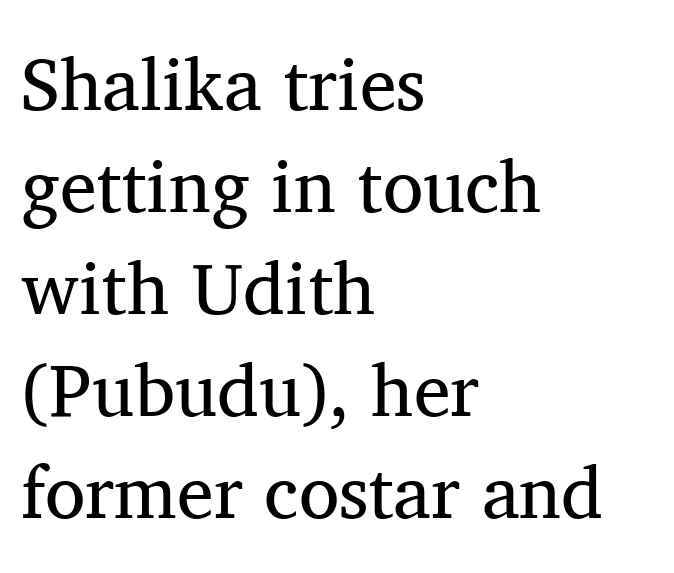
{"serif": "yes", "italic": "no", "bold": "no", "weight": "regular", "width": "normal", "stroke_contrast": "medium", "x_height": "medium", "monospaced": "no", "underline": "no", "align": "left", "line_spacing": "normal", "line_spacing_ratio": 1.38, "letter_spacing": "normal", "letter_spacing_em": 0.0, "glyph_px": 74}
